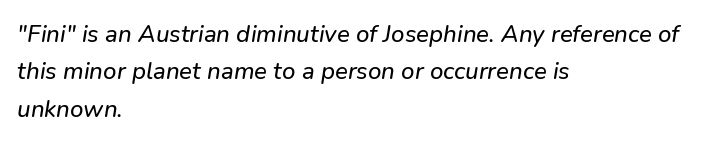
The image shows 24 px text type; set left-aligned, normal line spacing (1.56x), normal letter spacing, not underlined.
